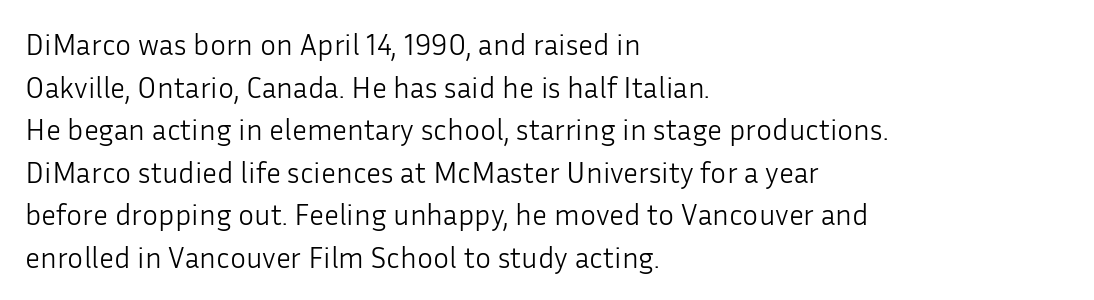
{"serif": "no", "italic": "no", "bold": "no", "weight": "light", "width": "normal", "stroke_contrast": "low", "x_height": "medium", "monospaced": "no", "underline": "no", "align": "left", "line_spacing": "normal", "line_spacing_ratio": 1.42, "letter_spacing": "normal", "letter_spacing_em": 0.0, "glyph_px": 30}
